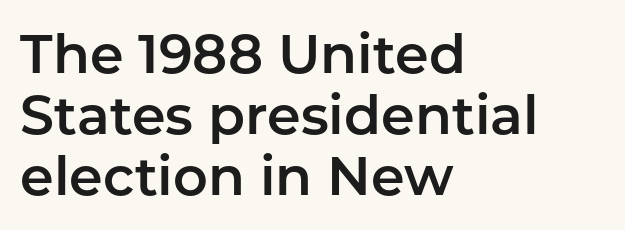
{"serif": "no", "italic": "no", "width": "normal", "stroke_contrast": "low", "x_height": "medium", "monospaced": "no", "underline": "no", "align": "left", "line_spacing": "tight", "line_spacing_ratio": 1.13, "letter_spacing": "normal", "letter_spacing_em": 0.0, "glyph_px": 54}
